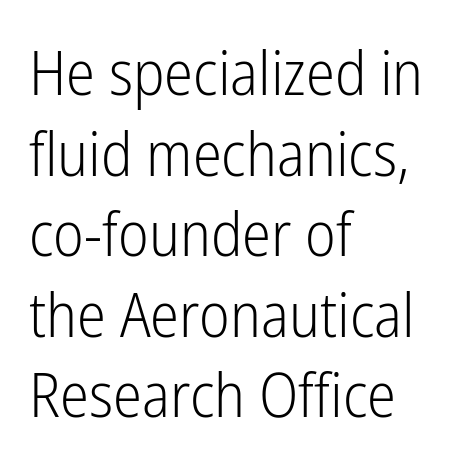
Underline: absent. This sample has the flowing, uneven cadence of proportional lettering. Summary of weight: not heavy and not bold. Quick note: not italic, upright. The line texture is even and compact thanks to regular tracking. Horizontally, the lines are justified to the leading edge only.
